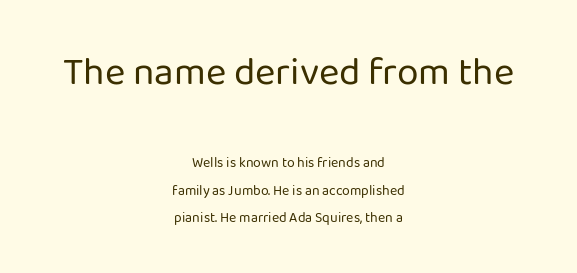
{"serif": "no", "italic": "no", "bold": "no", "weight": "regular", "width": "normal", "stroke_contrast": "low", "x_height": "medium", "monospaced": "no", "underline": "no", "align": "center", "line_spacing": "loose", "line_spacing_ratio": 1.95, "letter_spacing": "normal", "letter_spacing_em": 0.0, "larger_block": "first", "size_ratio": 2.79, "glyph_px": 39}
